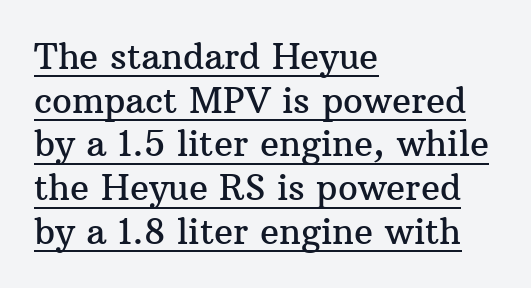
{"serif": "yes", "italic": "no", "width": "normal", "stroke_contrast": "medium", "x_height": "medium", "monospaced": "no", "underline": "yes", "align": "left", "line_spacing": "normal", "line_spacing_ratio": 1.25, "letter_spacing": "normal", "letter_spacing_em": 0.0, "glyph_px": 35}
